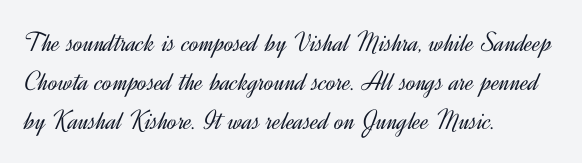
Q: Is the text bold? A: No.
Q: Is the text italic (slanted)? A: Yes.
Q: Is the typeface a serif or a sans-serif typeface? A: Sans-serif.
Q: Is the text underlined? A: No.
Q: How is the paragraph aligned? A: Left-aligned.
Q: Is the spacing between letters normal or unusually wide? A: Normal.
Q: Is the spacing between lines tight, normal or loose? A: Normal.
Q: Width (condensed, normal, or wide)? A: Normal.
Q: x-height? A: Small.
Q: Monospaced? A: No.
